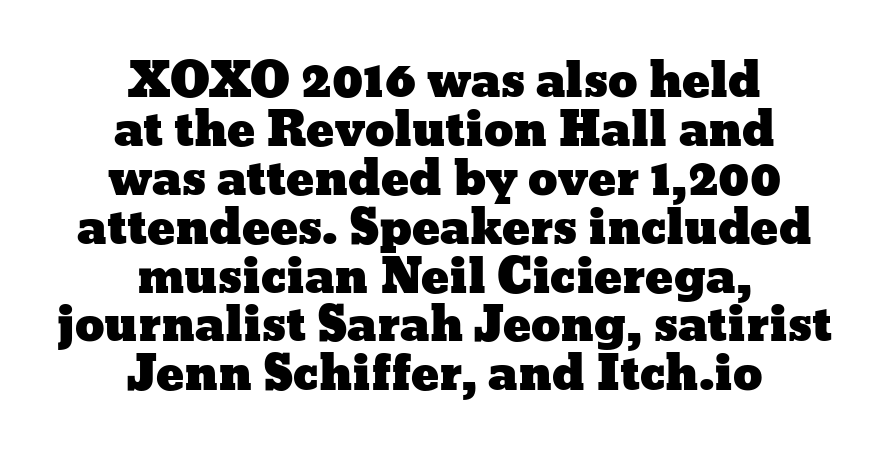
The image shows 47 px wide type, upright; set centered, tight line spacing (1.04x), normal letter spacing, not underlined; low stroke contrast and a medium x-height.
